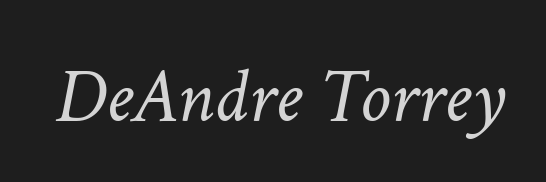
The image shows 78 px light type, italic (leaning right); set normal letter spacing, not underlined; low stroke contrast and a medium x-height.
